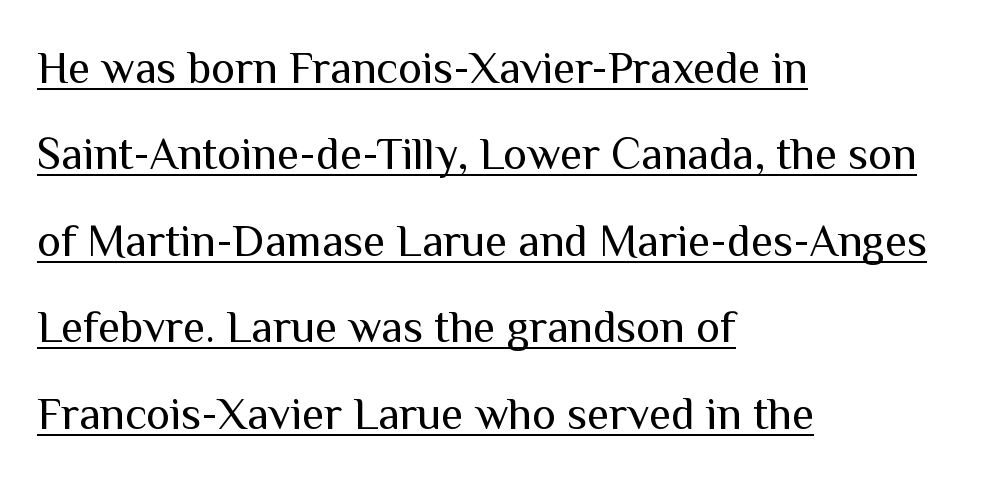
The image shows 45 px regular-weight sans-serif type, upright; set left-aligned, loose line spacing (1.92x), normal letter spacing, underlined; medium stroke contrast and a medium x-height.
